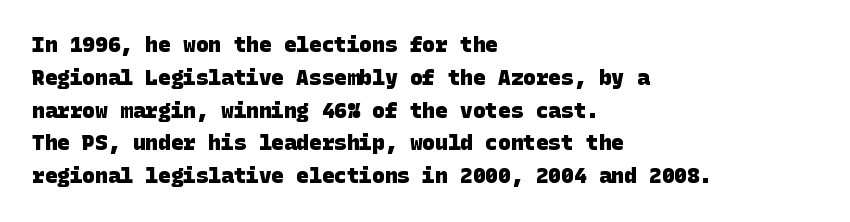
Q: Is the text bold? A: Yes.
Q: Is the text underlined? A: No.
Q: How is the paragraph aligned? A: Left-aligned.
Q: Is the spacing between letters normal or unusually wide? A: Normal.
Q: Is the spacing between lines tight, normal or loose? A: Normal.
